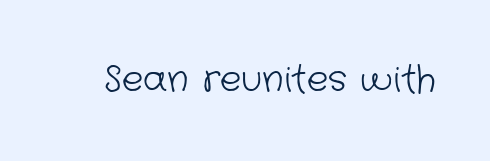
Q: Is the text bold? A: No.
Q: Is the typeface a serif or a sans-serif typeface? A: Sans-serif.
Q: Is the text underlined? A: No.
Q: Is the spacing between letters normal or unusually wide? A: Normal.
Q: Width (condensed, normal, or wide)? A: Normal.
Q: Stroke contrast? A: Low.
Q: x-height? A: Medium.
Q: Monospaced? A: No.
